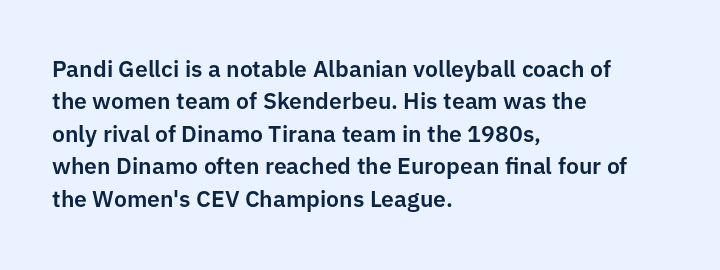
Q: Is the text italic (slanted)? A: No, it is upright.
Q: Is the text underlined? A: No.
Q: How is the paragraph aligned? A: Left-aligned.
Q: Is the spacing between letters normal or unusually wide? A: Normal.
Q: Is the spacing between lines tight, normal or loose? A: Normal.
